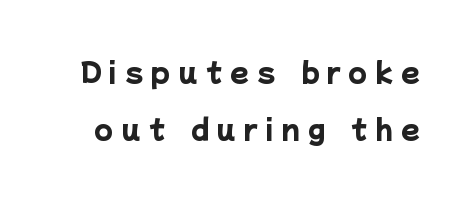
You could fit nearly another row in the gap between these rows. Loose tracking; the words dissolve into strings of separated letters. Does the weight exceed regular? Yes, all the way to bold. Clear beneath every line of the passage.
